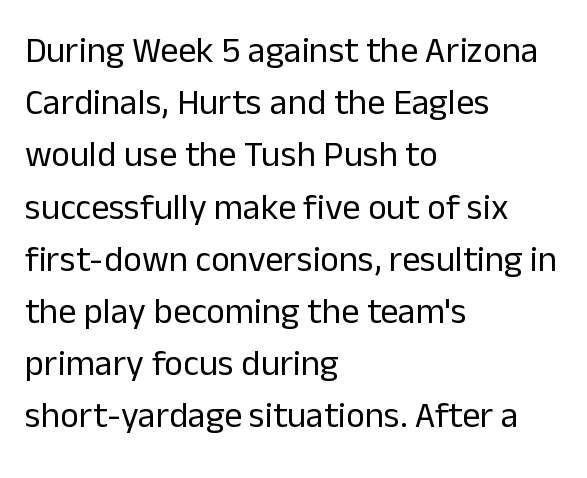
Descenders are the only things crossing below the line. A normal amount of white space separates one row of letters from the next. Ascenders rise straight up at ninety degrees. The compositor pushed each line to the left boundary. Stems here are at most as thick as an everyday book face.
